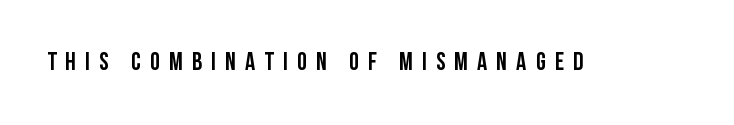
The strip under each line holds only bare page. You can tell it's not italic because the verticals are truly vertical. In terms of letterspacing, this is a distinctly airy, spread setting.
